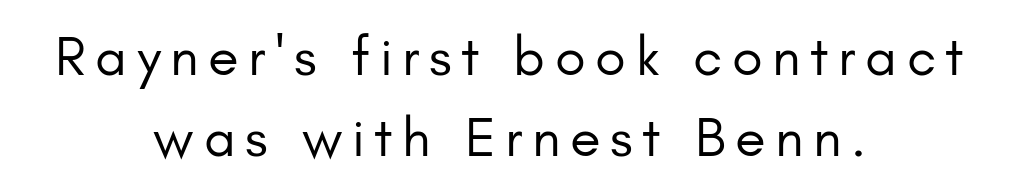
The image shows 56 px regular-weight sans-serif type, upright; set centered, normal line spacing (1.44x), not underlined; low stroke contrast and a small x-height.
